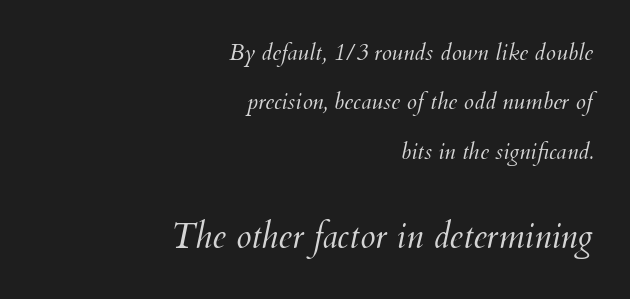
{"italic": "yes", "lean": "right", "slant_degrees": 12, "bold": "no", "weight": "light", "width": "normal", "stroke_contrast": "medium", "x_height": "small", "monospaced": "no", "underline": "no", "align": "right", "line_spacing": "loose", "line_spacing_ratio": 2.15, "letter_spacing": "normal", "letter_spacing_em": 0.0, "larger_block": "second", "size_ratio": 1.52, "glyph_px": 35}
